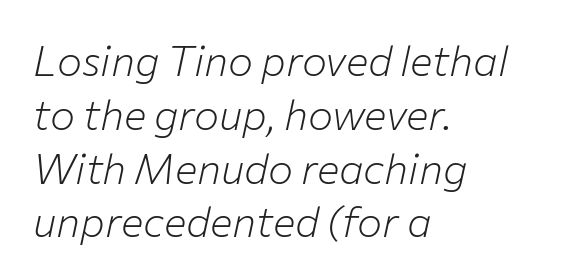
{"italic": "yes", "lean": "right", "slant_degrees": 12, "bold": "no", "weight": "light", "width": "normal", "stroke_contrast": "low", "x_height": "medium", "monospaced": "no", "underline": "no", "align": "left", "line_spacing": "normal", "line_spacing_ratio": 1.28, "letter_spacing": "normal", "letter_spacing_em": 0.0, "glyph_px": 42}
